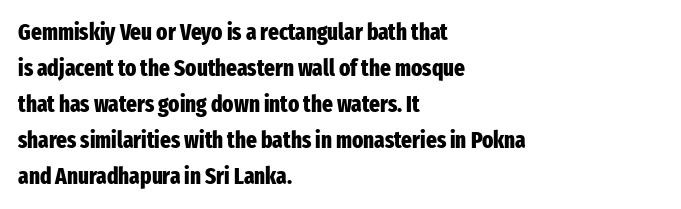
Q: Is the text bold? A: Yes.
Q: Is the text italic (slanted)? A: No, it is upright.
Q: Is the text underlined? A: No.
Q: How is the paragraph aligned? A: Left-aligned.
Q: Is the spacing between letters normal or unusually wide? A: Normal.
Q: Is the spacing between lines tight, normal or loose? A: Normal.
